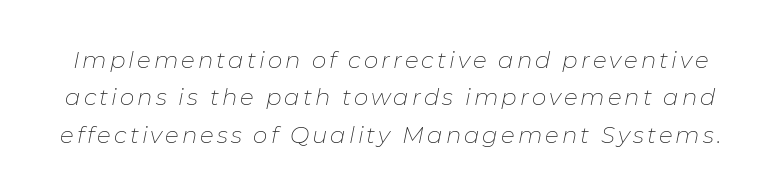
The image shows 23 px text type, italic (leaning right); set normal line spacing (1.63x), not underlined.
